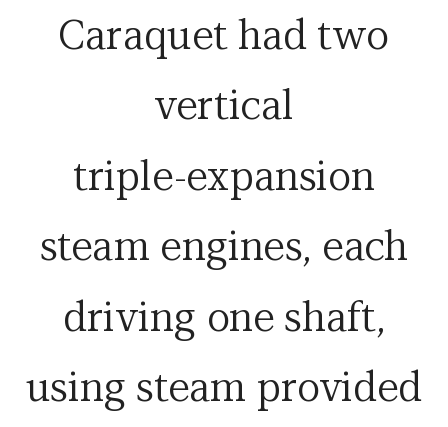
{"serif": "yes", "italic": "no", "bold": "no", "weight": "regular", "width": "normal", "stroke_contrast": "medium", "x_height": "medium", "monospaced": "no", "underline": "no", "align": "center", "line_spacing_ratio": 1.76, "letter_spacing": "normal", "letter_spacing_em": 0.0, "glyph_px": 40}
